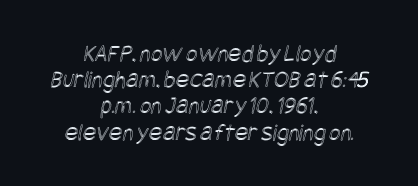
Q: Is the text underlined? A: No.
Q: How is the paragraph aligned? A: Centered.
Q: Is the spacing between letters normal or unusually wide? A: Normal.
Q: Is the spacing between lines tight, normal or loose? A: Tight.
